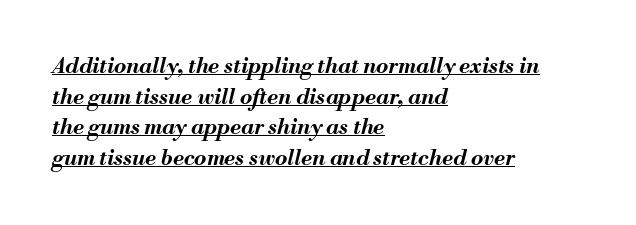
{"italic": "yes", "lean": "right", "slant_degrees": 13, "bold": "yes", "underline": "yes", "align": "left", "line_spacing": "normal", "line_spacing_ratio": 1.39, "letter_spacing": "normal", "letter_spacing_em": 0.0, "glyph_px": 22}
